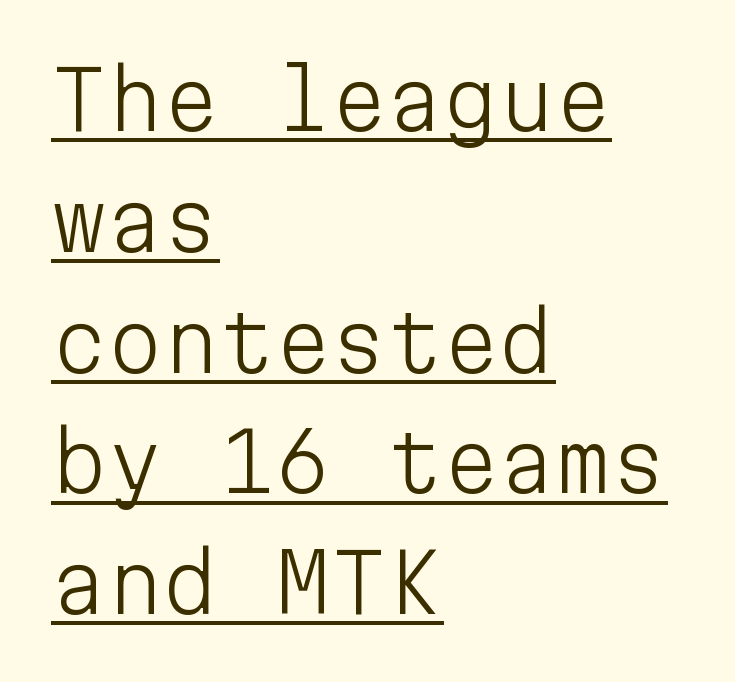
The image shows 80 px light sans-serif type, upright, monospaced; set left-aligned, normal line spacing (1.51x), normal letter spacing, underlined; low stroke contrast and a medium x-height.
